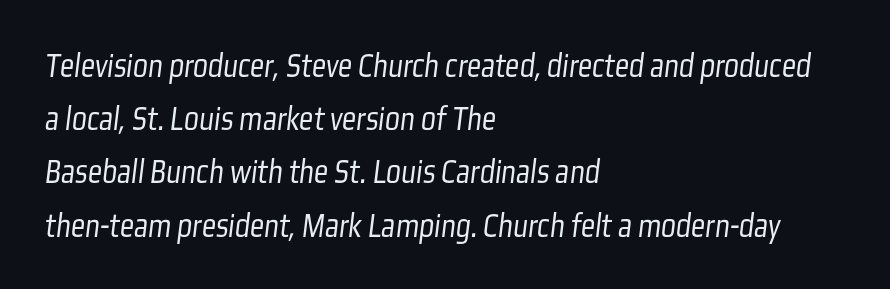
{"serif": "no", "bold": "no", "weight": "light", "width": "condensed", "stroke_contrast": "low", "x_height": "medium", "monospaced": "no", "underline": "no", "align": "left", "line_spacing": "normal", "line_spacing_ratio": 1.52, "letter_spacing": "normal", "letter_spacing_em": 0.0, "glyph_px": 35}
